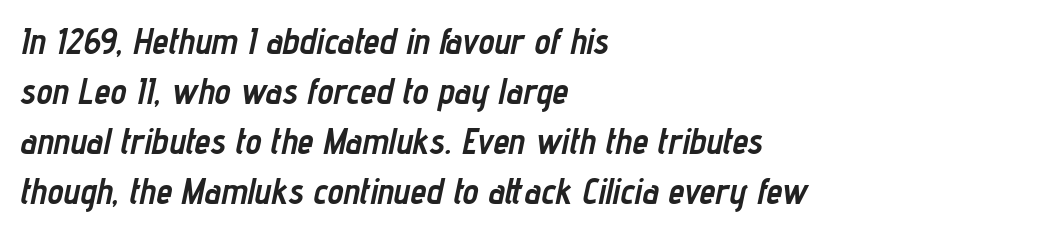
{"italic": "yes", "lean": "right", "slant_degrees": 12, "bold": "yes", "weight": "semibold", "width": "condensed", "stroke_contrast": "low", "x_height": "medium", "monospaced": "no", "underline": "no", "align": "left", "line_spacing": "normal", "line_spacing_ratio": 1.39, "letter_spacing": "normal", "letter_spacing_em": 0.0, "glyph_px": 36}
